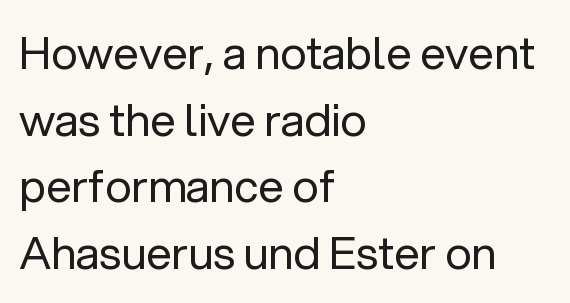
The image shows 45 px regular-weight sans-serif type, upright; set left-aligned, normal line spacing (1.48x), normal letter spacing, not underlined; low stroke contrast and a medium x-height.
